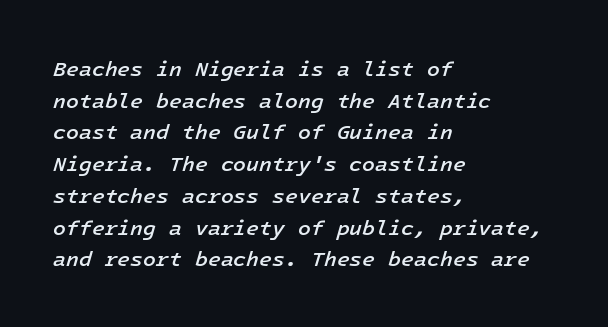
Q: Is the text bold? A: Semi-bold.
Q: Is the text italic (slanted)? A: Yes, it leans right by about 16 degrees.
Q: Is the text underlined? A: No.
Q: How is the paragraph aligned? A: Left-aligned.
Q: Is the spacing between letters normal or unusually wide? A: Normal.
Q: Is the spacing between lines tight, normal or loose? A: Normal.
